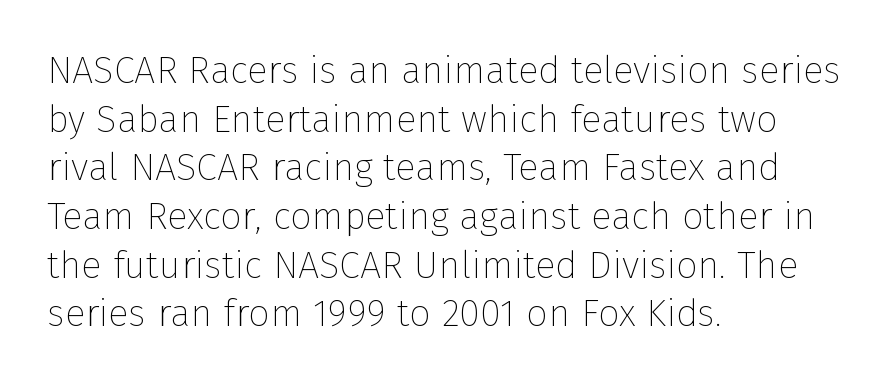
Q: Is the text bold? A: No.
Q: Is the text italic (slanted)? A: No, it is upright.
Q: Is the typeface a serif or a sans-serif typeface? A: Sans-serif.
Q: Is the text underlined? A: No.
Q: How is the paragraph aligned? A: Left-aligned.
Q: Is the spacing between letters normal or unusually wide? A: Normal.
Q: Is the spacing between lines tight, normal or loose? A: Normal.
Q: Width (condensed, normal, or wide)? A: Normal.
Q: Stroke contrast? A: Low.
Q: x-height? A: Medium.
Q: Monospaced? A: No.
